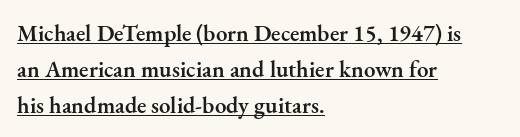
Q: Is the text bold? A: Semi-bold.
Q: Is the text italic (slanted)? A: No, it is upright.
Q: Is the text underlined? A: Yes.
Q: How is the paragraph aligned? A: Left-aligned.
Q: Is the spacing between letters normal or unusually wide? A: Normal.
Q: Is the spacing between lines tight, normal or loose? A: Normal.
